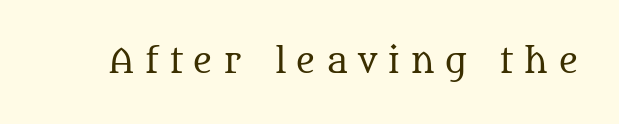
Q: Is the text bold? A: No.
Q: Is the text italic (slanted)? A: No, it is upright.
Q: Is the typeface a serif or a sans-serif typeface? A: Serif.
Q: Is the text underlined? A: No.
Q: Is the spacing between letters normal or unusually wide? A: Unusually wide.
Q: Width (condensed, normal, or wide)? A: Normal.
Q: Stroke contrast? A: Medium.
Q: x-height? A: Large.
Q: Monospaced? A: No.
